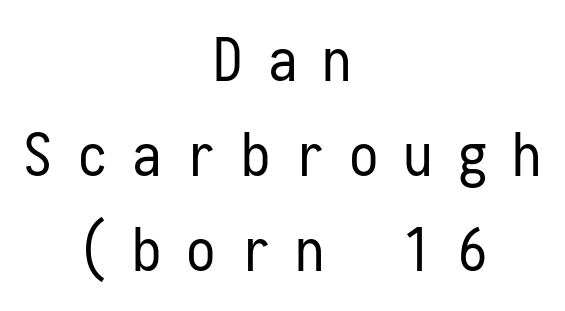
The image shows 59 px regular-weight, condensed sans-serif type, upright, monospaced; set centered, normal line spacing (1.61x), unusually wide letter spacing (+0.42 em), not underlined; low stroke contrast and a medium x-height.
